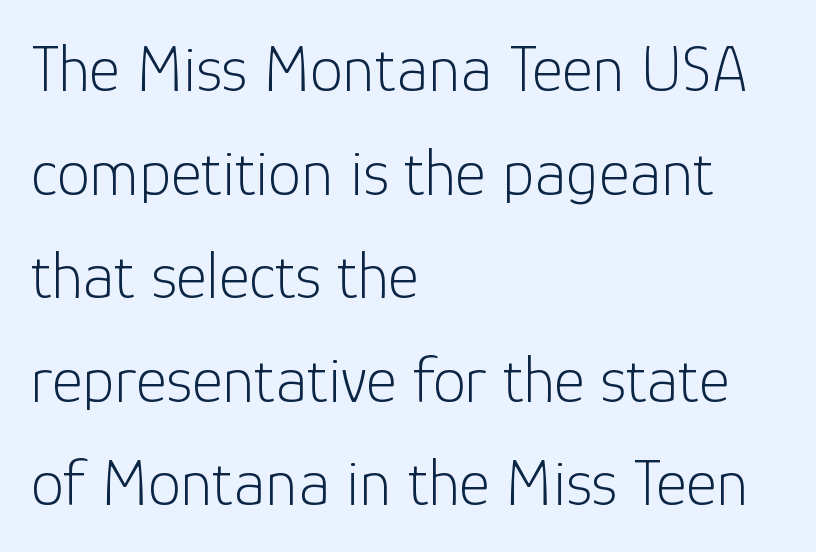
{"serif": "no", "italic": "no", "bold": "no", "weight": "light", "width": "normal", "stroke_contrast": "low", "x_height": "medium", "monospaced": "no", "underline": "no", "align": "left", "line_spacing": "normal", "line_spacing_ratio": 1.57, "letter_spacing": "normal", "letter_spacing_em": 0.0, "glyph_px": 66}
